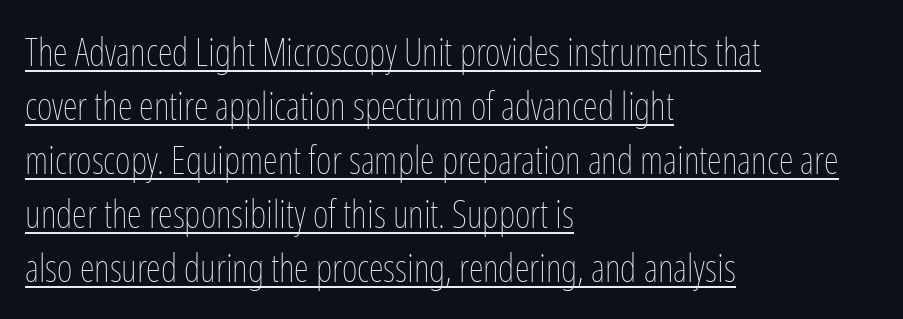
Look at the tracking — it's just the regular setting, nothing added. Every stem runs plumb, perpendicular to the baseline. Weight: in the light-to-regular range. Interline gaps are of average width in this sample. Casual observation: everything's shoved over to the left.
